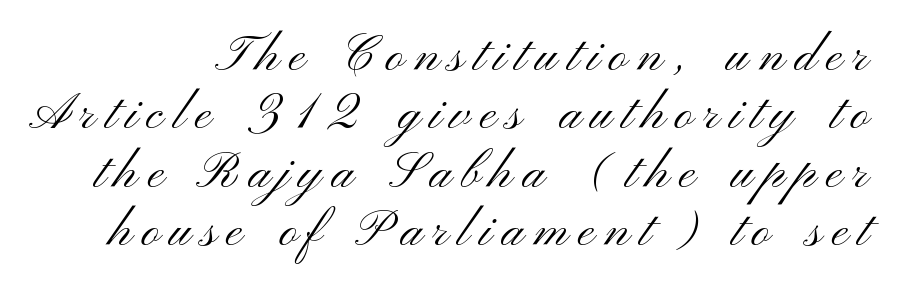
The image shows 50 px light, wide sans-serif type; set line spacing 1.17x, unusually wide letter spacing (+0.2 em), not underlined; medium stroke contrast and a small x-height.
